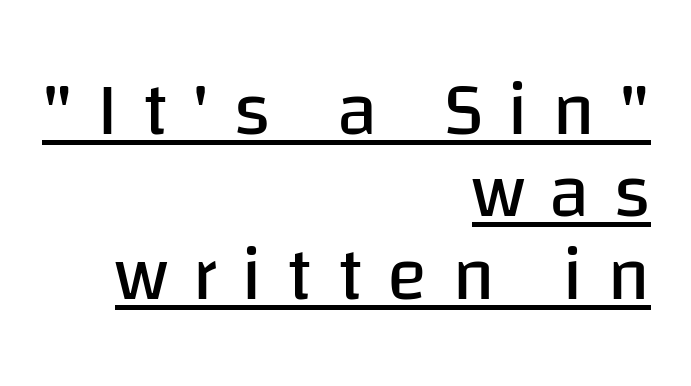
Q: Is the text bold? A: No.
Q: Is the text italic (slanted)? A: No, it is upright.
Q: Is the typeface a serif or a sans-serif typeface? A: Sans-serif.
Q: Is the text underlined? A: Yes.
Q: How is the paragraph aligned? A: Right-aligned.
Q: Is the spacing between letters normal or unusually wide? A: Unusually wide.
Q: Is the spacing between lines tight, normal or loose? A: Tight.
Q: Width (condensed, normal, or wide)? A: Normal.
Q: Stroke contrast? A: Low.
Q: x-height? A: Large.
Q: Monospaced? A: No.
